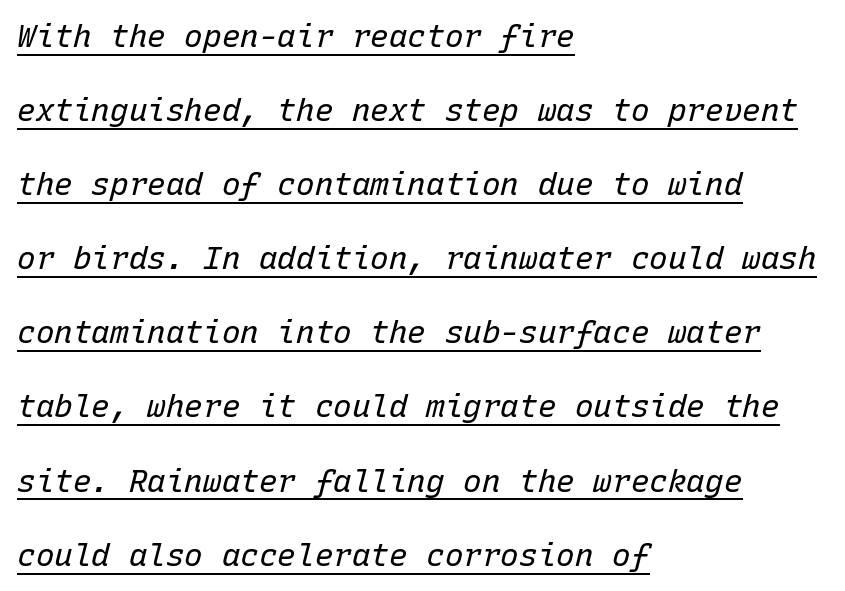
Q: Is the text bold? A: No.
Q: Is the text italic (slanted)? A: Yes, it leans right by about 15 degrees.
Q: Is the text underlined? A: Yes.
Q: How is the paragraph aligned? A: Left-aligned.
Q: Is the spacing between letters normal or unusually wide? A: Normal.
Q: Is the spacing between lines tight, normal or loose? A: Loose.
Q: Width (condensed, normal, or wide)? A: Normal.
Q: Stroke contrast? A: Low.
Q: x-height? A: Medium.
Q: Monospaced? A: Yes.
